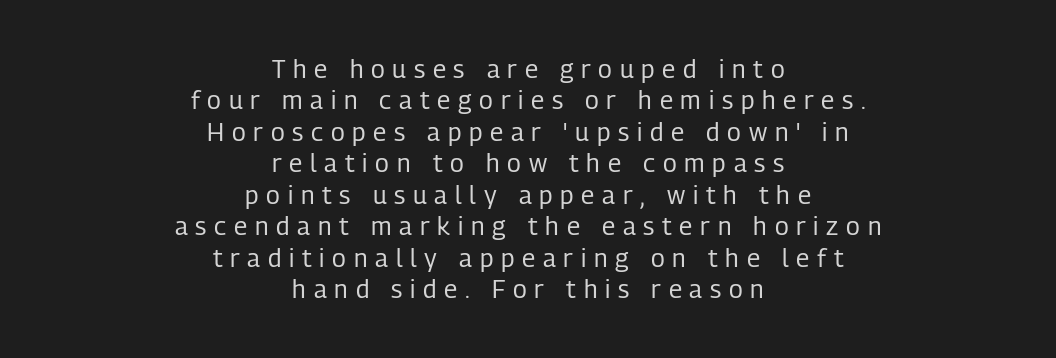
The image shows 25 px text type, upright; set centered, normal line spacing (1.26x), unusually wide letter spacing (+0.31 em), not underlined.
